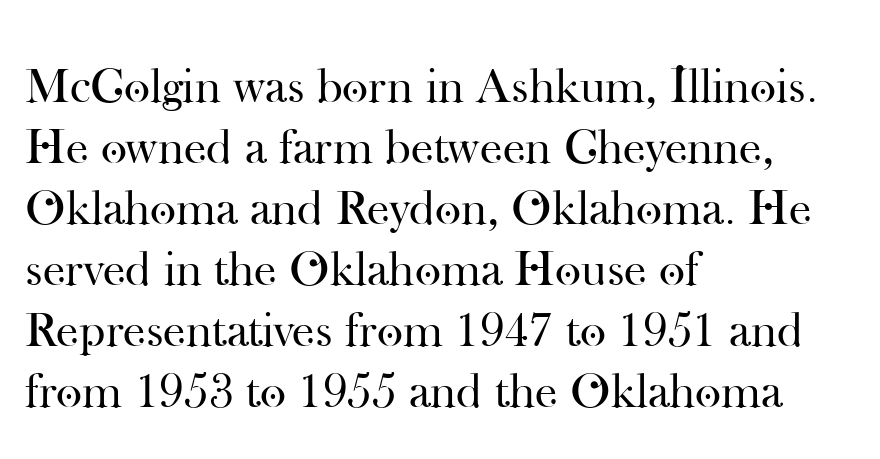
Q: Is the text bold? A: No.
Q: Is the text italic (slanted)? A: No, it is upright.
Q: Is the typeface a serif or a sans-serif typeface? A: Serif.
Q: Is the text underlined? A: No.
Q: How is the paragraph aligned? A: Left-aligned.
Q: Is the spacing between letters normal or unusually wide? A: Normal.
Q: Width (condensed, normal, or wide)? A: Normal.
Q: Stroke contrast? A: High.
Q: x-height? A: Small.
Q: Monospaced? A: No.
